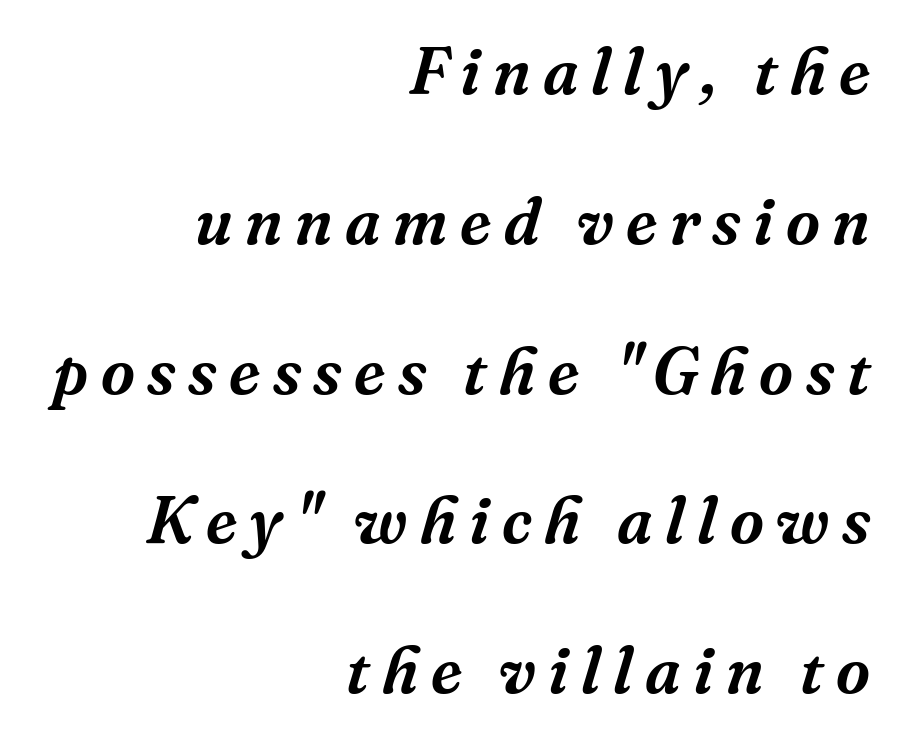
{"serif": "yes", "italic": "yes", "lean": "right", "slant_degrees": 16, "width": "normal", "stroke_contrast": "medium", "x_height": "medium", "monospaced": "no", "underline": "no", "align": "right", "line_spacing": "loose", "line_spacing_ratio": 2.27, "glyph_px": 66}
